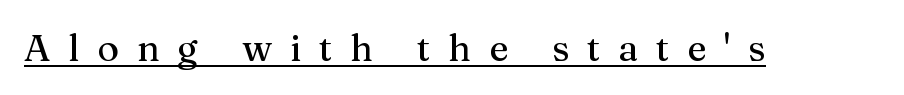
Character widths vary here, with narrow letters taking less room than wide ones. These lines have a slow, spaced-out rhythm from letter to letter. A continuous stroke trails under the words, as in a hyperlink. Old-style or modern, the face here clearly has serifs. Does the lettering tilt? It doesn't — this is upright.
